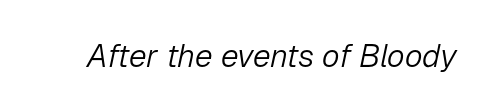
Beneath every word, the page is bare. These lines were composed using italics. The type is set solid horizontally, with unmodified tracking. No extra ink here — the face is not bold. Is this a fixed-width face? No — the glyphs have proportional, varying widths.
